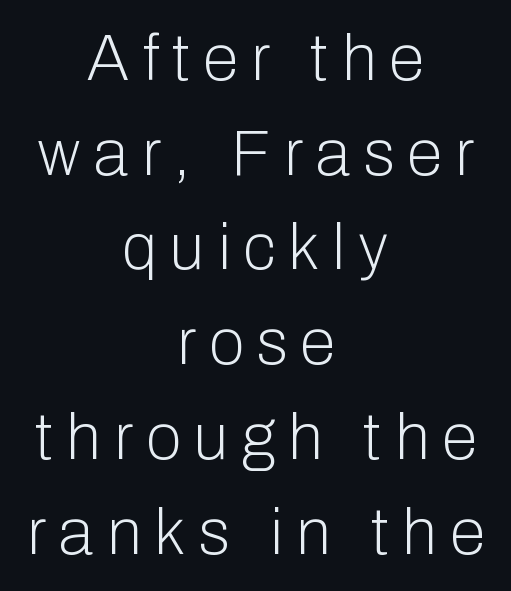
Posture: upright roman. Someone cranked the tracking dial way up on this one. The paragraph shown floats in the horizontal middle. Each letter's strokes conclude bluntly, with no projecting serifs.
